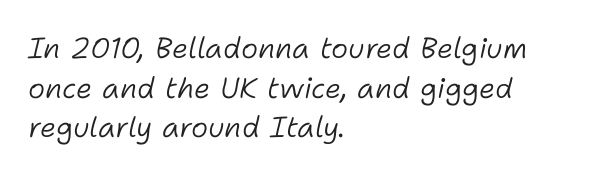
The image shows 29 px light type, italic (leaning right); set left-aligned, normal line spacing (1.37x), normal letter spacing, not underlined; low stroke contrast and a medium x-height.
